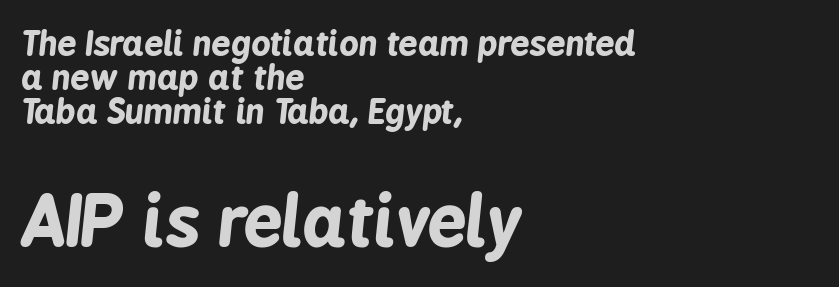
Note the varied advance widths — an 'i' is clearly narrower than an 'm'. The strokes are fattened all the way to bold. Where is the straight margin? On the left. Check the space under the baseline: it is left empty. In terms of posture, this sample is oblique. Very little white space separates one row of letters from the next.
